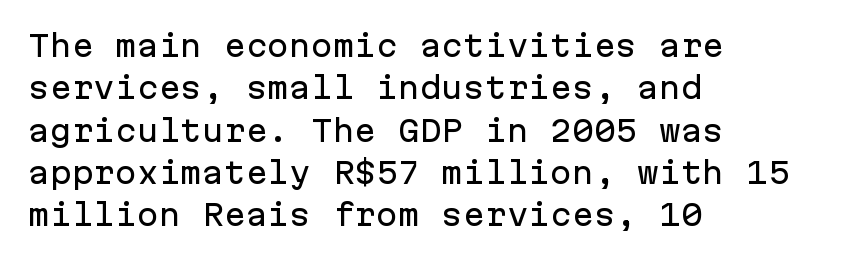
Q: Is the text italic (slanted)? A: No, it is upright.
Q: Is the typeface a serif or a sans-serif typeface? A: Sans-serif.
Q: Is the text underlined? A: No.
Q: How is the paragraph aligned? A: Left-aligned.
Q: Is the spacing between letters normal or unusually wide? A: Normal.
Q: Is the spacing between lines tight, normal or loose? A: Normal.
Q: Width (condensed, normal, or wide)? A: Normal.
Q: Stroke contrast? A: Low.
Q: x-height? A: Medium.
Q: Monospaced? A: Yes.
